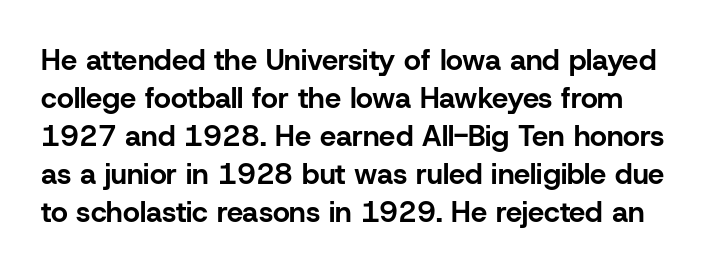
The image shows 29 px bold sans-serif type, upright; set normal line spacing (1.31x), normal letter spacing, not underlined; low stroke contrast and a medium x-height.
